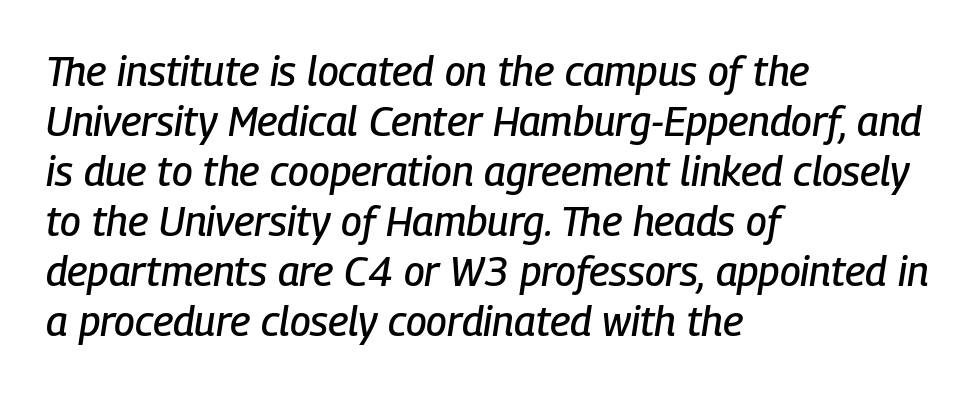
The image shows 41 px condensed type, italic (leaning right); set left-aligned, line spacing 1.22x, normal letter spacing, not underlined; low stroke contrast and a medium x-height.
